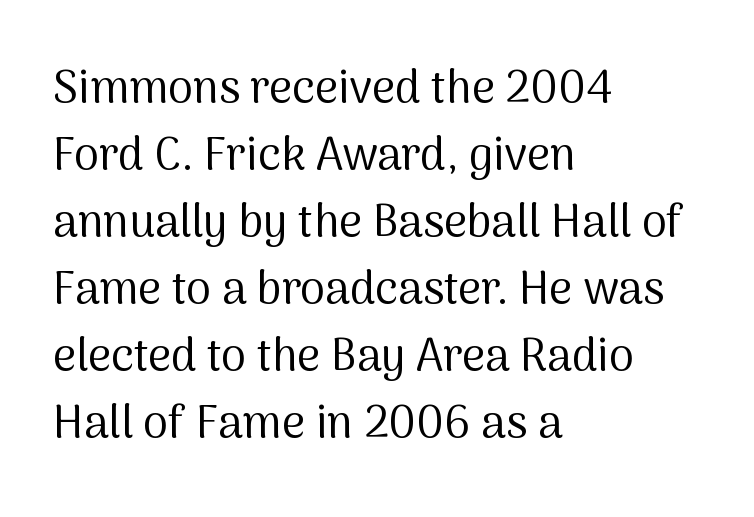
Q: Is the text bold? A: No.
Q: Is the text italic (slanted)? A: No, it is upright.
Q: Is the typeface a serif or a sans-serif typeface? A: Sans-serif.
Q: Is the text underlined? A: No.
Q: How is the paragraph aligned? A: Left-aligned.
Q: Is the spacing between letters normal or unusually wide? A: Normal.
Q: Is the spacing between lines tight, normal or loose? A: Normal.
Q: Width (condensed, normal, or wide)? A: Normal.
Q: Stroke contrast? A: Medium.
Q: x-height? A: Medium.
Q: Monospaced? A: No.
